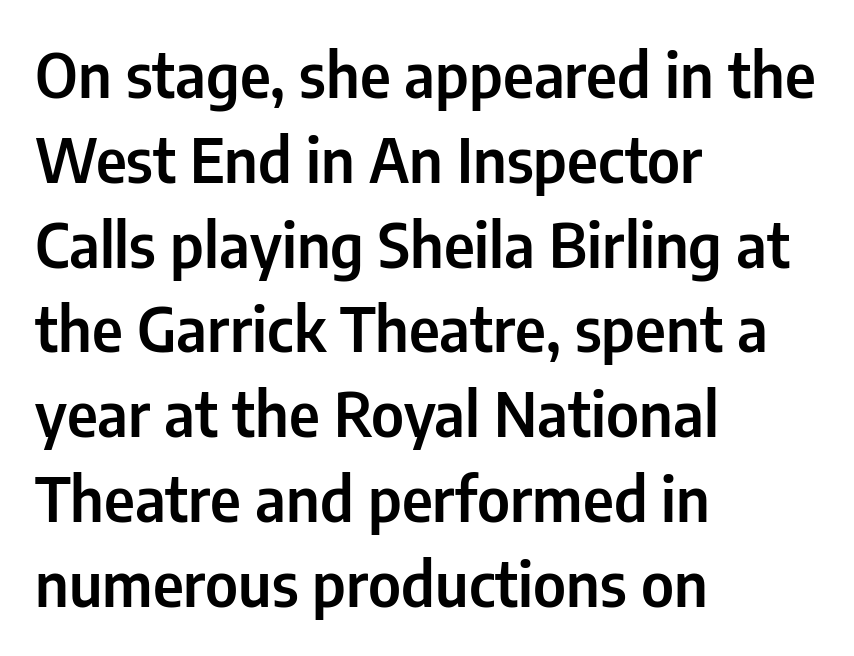
{"serif": "no", "italic": "no", "width": "condensed", "stroke_contrast": "low", "x_height": "medium", "monospaced": "no", "underline": "no", "align": "left", "line_spacing": "normal", "line_spacing_ratio": 1.39, "letter_spacing": "normal", "letter_spacing_em": 0.0, "glyph_px": 61}
